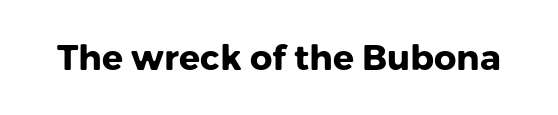
The image shows 35 px heavy sans-serif type, upright; set normal letter spacing, not underlined; low stroke contrast and a medium x-height.
